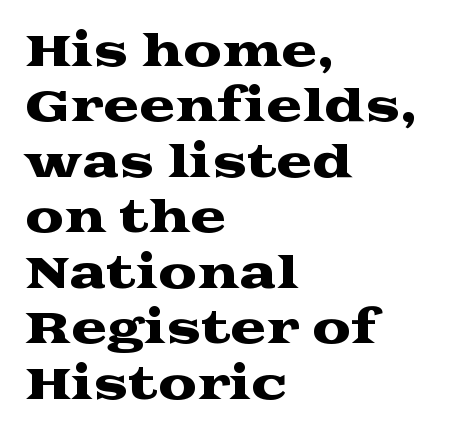
Leftover space on each line is placed entirely after the last word. Unmarked baselines from the first word to the last. The face used here is proportionally spaced, like ordinary book or web type. Regarding leading, the lines here are spaced in the standard way. Old-style or modern, the face here clearly has serifs. Characters remain perfectly vertical along every line.
